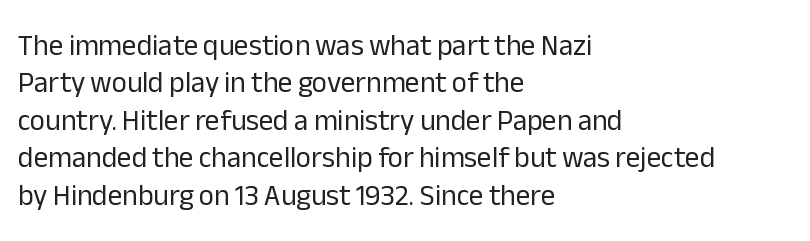
The image shows 29 px regular-weight sans-serif type, upright; set left-aligned, normal line spacing (1.29x), normal letter spacing, not underlined; low stroke contrast and a medium x-height.
